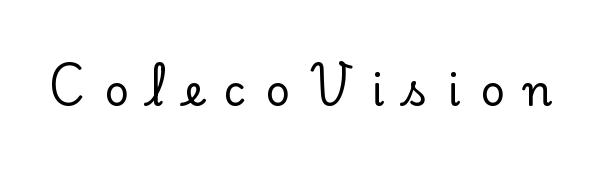
{"serif": "yes", "italic": "no", "width": "normal", "stroke_contrast": "low", "x_height": "small", "monospaced": "no", "underline": "no", "letter_spacing": "wide", "letter_spacing_em": 0.47, "glyph_px": 42}
